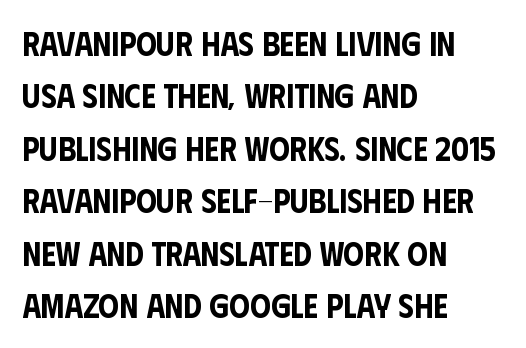
{"serif": "no", "italic": "no", "width": "condensed", "stroke_contrast": "low", "x_height": "large", "monospaced": "no", "underline": "no", "align": "left", "line_spacing": "normal", "line_spacing_ratio": 1.59, "letter_spacing": "normal", "letter_spacing_em": 0.0, "glyph_px": 33}
